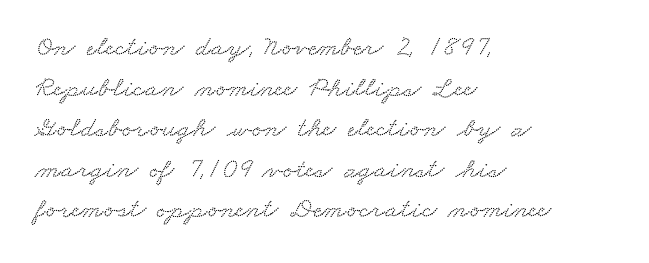
{"serif": "yes", "width": "wide", "stroke_contrast": "low", "x_height": "small", "monospaced": "no", "underline": "no", "align": "left", "line_spacing": "normal", "line_spacing_ratio": 1.4, "letter_spacing": "normal", "letter_spacing_em": 0.0, "glyph_px": 29}
